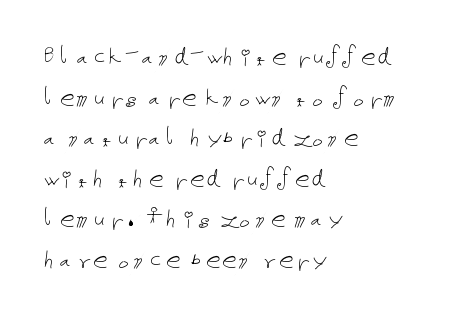
The image shows 29 px thin type, upright; set left-aligned, normal line spacing (1.4x), normal letter spacing, not underlined; low stroke contrast and a medium x-height.
